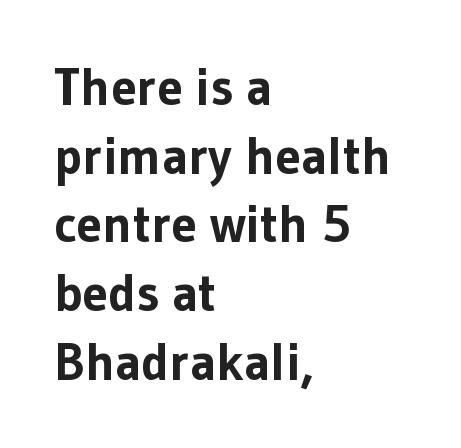
The image shows 52 px bold sans-serif type, upright; set left-aligned, normal line spacing (1.32x), normal letter spacing, not underlined; low stroke contrast and a medium x-height.
